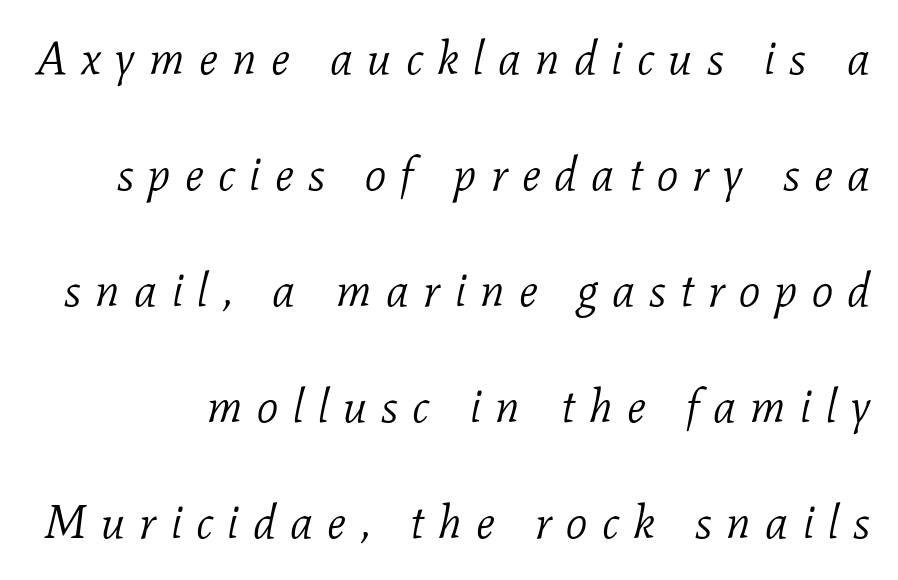
{"serif": "yes", "italic": "yes", "lean": "right", "slant_degrees": 11, "bold": "no", "weight": "light", "width": "normal", "stroke_contrast": "low", "x_height": "medium", "monospaced": "no", "underline": "no", "line_spacing": "loose", "line_spacing_ratio": 2.47, "letter_spacing": "wide", "letter_spacing_em": 0.3, "glyph_px": 47}
